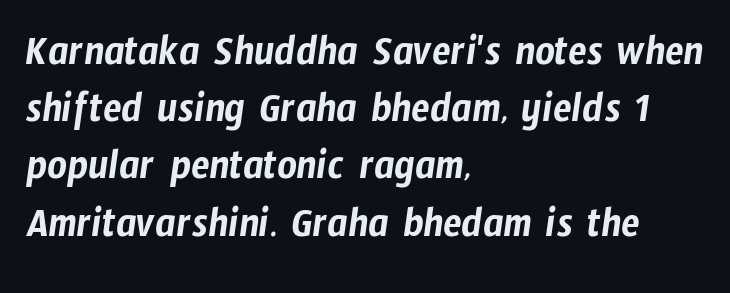
The image shows 43 px condensed sans-serif type; set left-aligned, normal line spacing (1.33x), normal letter spacing, not underlined; low stroke contrast and a medium x-height.
